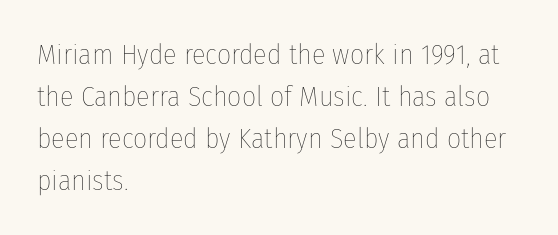
The image shows 28 px thin, condensed type, upright; set left-aligned, normal line spacing (1.5x), normal letter spacing, not underlined; low stroke contrast and a medium x-height.
